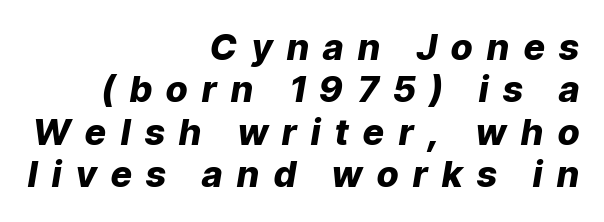
{"italic": "yes", "lean": "right", "slant_degrees": 9, "bold": "yes", "weight": "heavy", "width": "normal", "stroke_contrast": "low", "x_height": "medium", "monospaced": "no", "underline": "no", "align": "right", "line_spacing_ratio": 1.18, "letter_spacing": "wide", "letter_spacing_em": 0.41, "glyph_px": 36}
